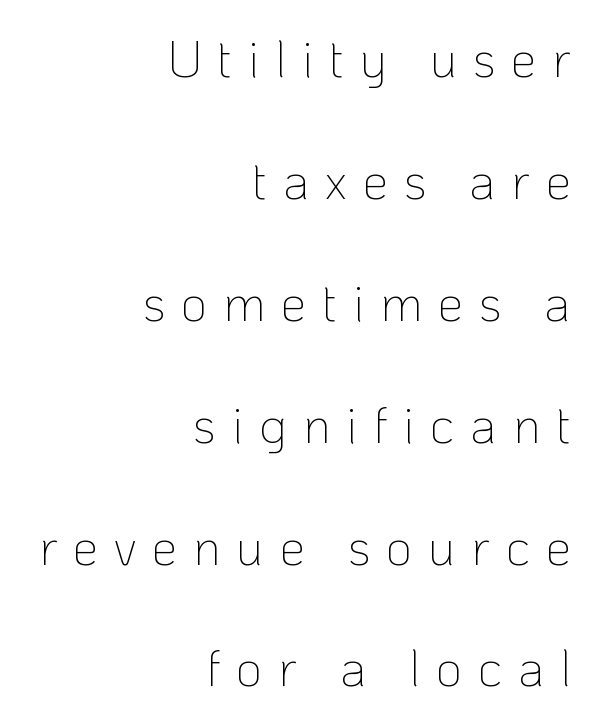
The image shows 51 px thin sans-serif type, upright; set right-aligned, loose line spacing (2.39x), unusually wide letter spacing (+0.31 em), not underlined; low stroke contrast and a medium x-height.
